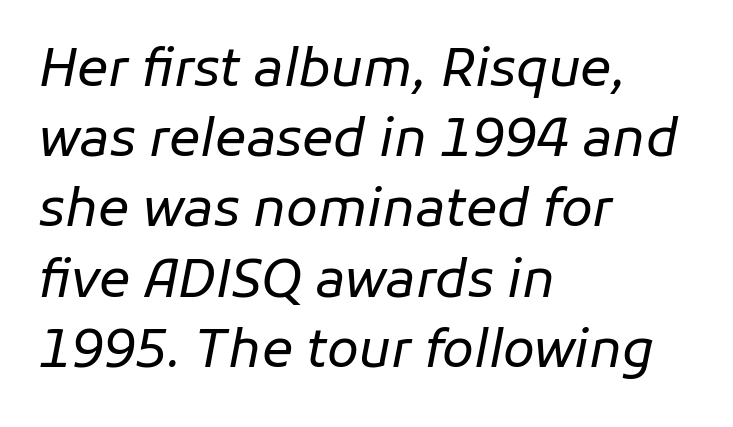
{"italic": "yes", "lean": "right", "slant_degrees": 11, "bold": "no", "weight": "regular", "width": "normal", "stroke_contrast": "low", "x_height": "medium", "monospaced": "no", "underline": "no", "align": "left", "line_spacing": "normal", "line_spacing_ratio": 1.35, "letter_spacing": "normal", "letter_spacing_em": 0.0, "glyph_px": 52}
